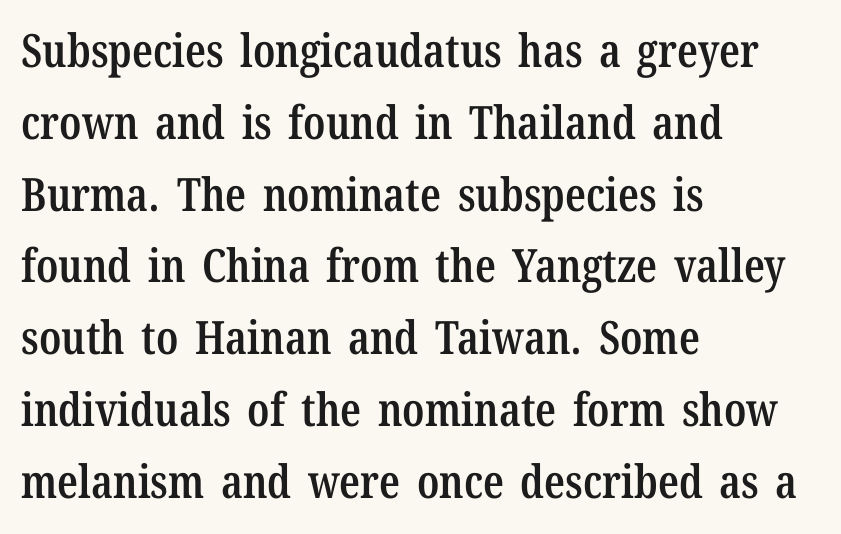
{"serif": "yes", "italic": "no", "bold": "semi", "weight": "semibold", "width": "condensed", "stroke_contrast": "low", "x_height": "medium", "monospaced": "no", "underline": "no", "align": "left", "line_spacing": "normal", "line_spacing_ratio": 1.56, "letter_spacing": "normal", "letter_spacing_em": 0.0, "glyph_px": 46}
